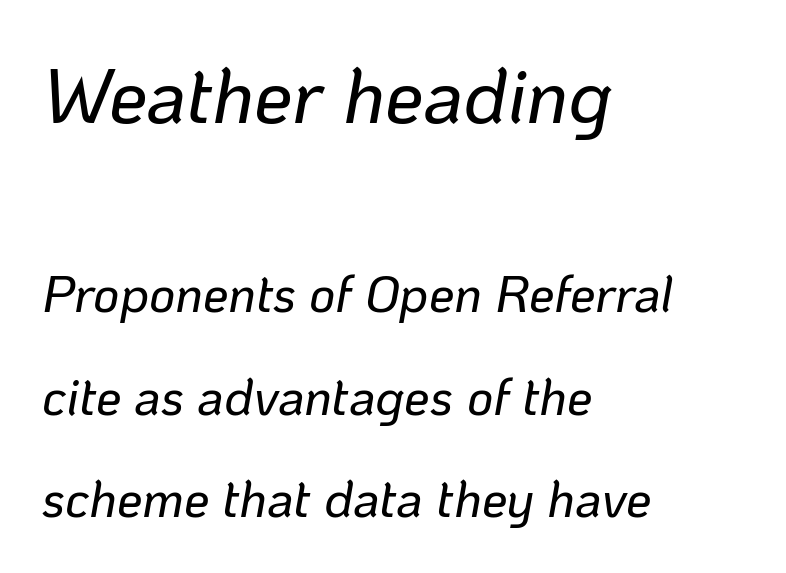
Q: Is the text italic (slanted)? A: Yes, it leans right by about 10 degrees.
Q: Is the text underlined? A: No.
Q: How is the paragraph aligned? A: Left-aligned.
Q: Is the spacing between letters normal or unusually wide? A: Normal.
Q: Is the spacing between lines tight, normal or loose? A: Loose.
Q: Which block of text is set in a larger size, the first (top) or the second (bottom)? A: The first (top) one.
Q: Width (condensed, normal, or wide)? A: Normal.
Q: Stroke contrast? A: Low.
Q: x-height? A: Medium.
Q: Monospaced? A: No.
